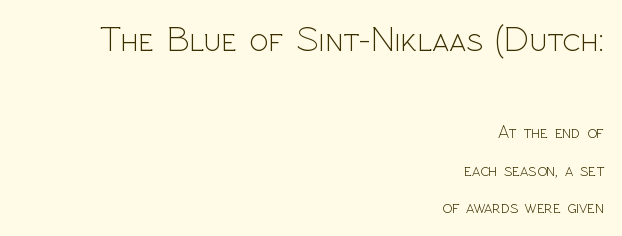
{"serif": "no", "italic": "no", "bold": "no", "weight": "light", "width": "normal", "x_height": "medium", "monospaced": "no", "underline": "no", "align": "right", "line_spacing": "loose", "line_spacing_ratio": 2.07, "letter_spacing": "normal", "letter_spacing_em": 0.0, "larger_block": "first", "size_ratio": 2.0, "glyph_px": 36}
